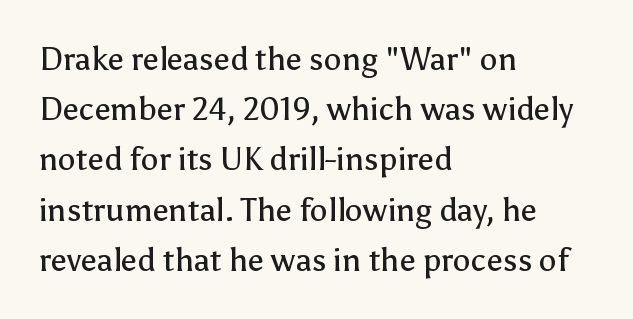
The image shows 32 px regular-weight sans-serif type, upright; set left-aligned, normal line spacing (1.57x), normal letter spacing, not underlined; low stroke contrast and a medium x-height.
